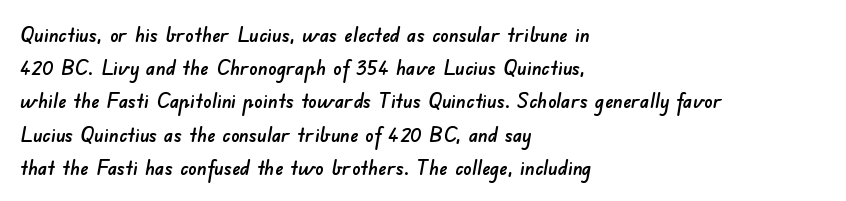
Decoration check: the copy has no underline. These lines are set flush left with a ragged right edge. A typesetter would call this leading conventional body-copy spacing. Caption: standard tracking, unaltered.
